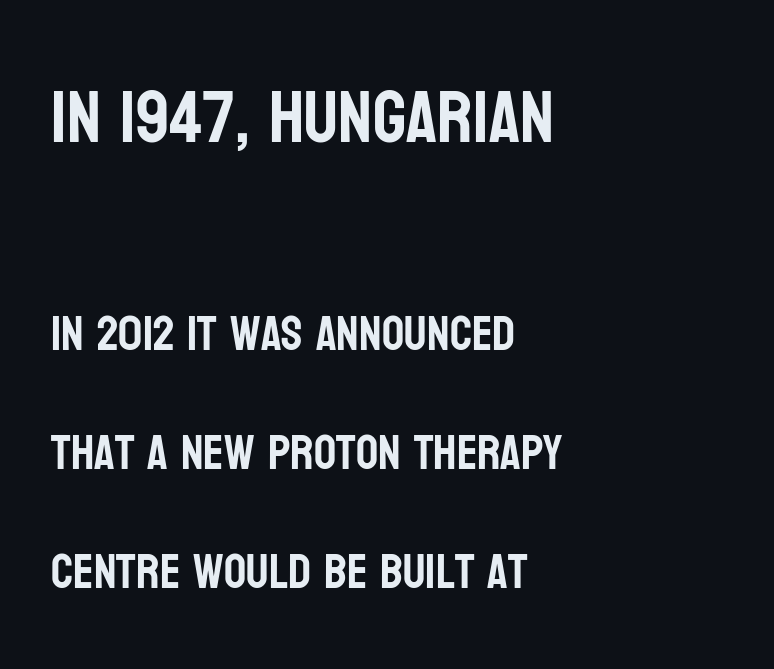
{"serif": "no", "italic": "no", "width": "condensed", "stroke_contrast": "low", "x_height": "large", "monospaced": "no", "underline": "no", "align": "left", "line_spacing": "loose", "line_spacing_ratio": 2.43, "letter_spacing": "normal", "letter_spacing_em": 0.0, "larger_block": "first", "size_ratio": 1.51, "glyph_px": 74}
